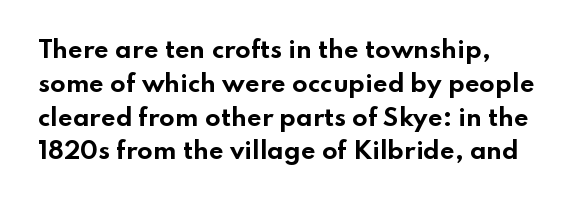
Bold? Absolutely — the strokes are thick and heavy. The setting favours the left margin, as ordinary paragraphs usually do. The font's upright variant was chosen for this text. A bare baseline throughout the passage. Vertical spacing — default.
